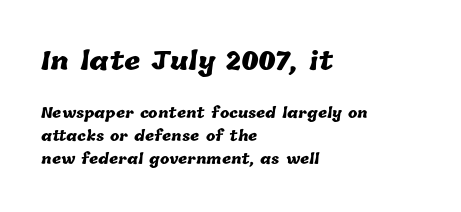
{"bold": "yes", "underline": "no", "align": "left", "line_spacing": "normal", "line_spacing_ratio": 1.62, "letter_spacing": "normal", "letter_spacing_em": 0.0, "larger_block": "first", "size_ratio": 1.79, "glyph_px": 25}
